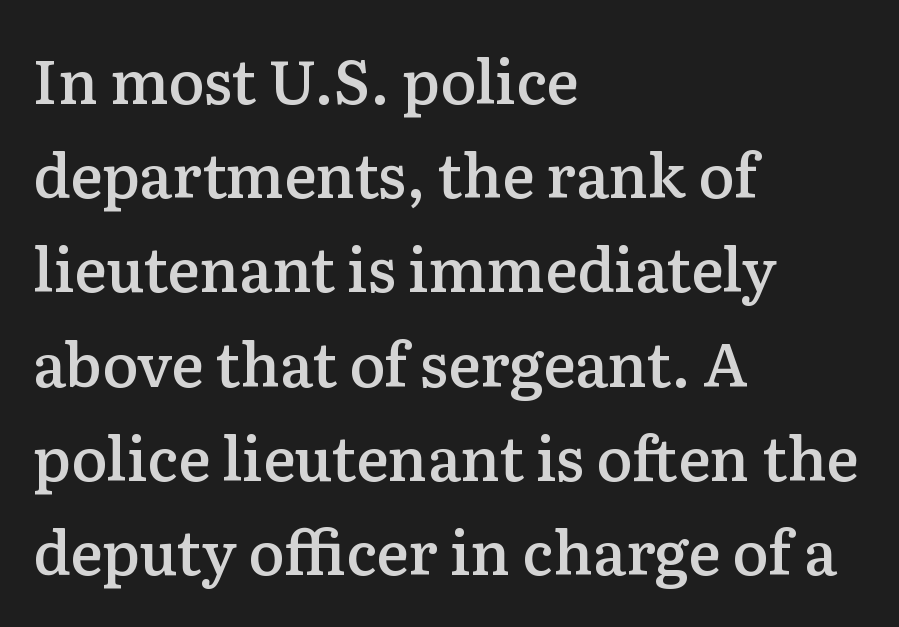
Font category for this specimen: serif. The rendering uses a moderate line-height, typical for paragraphs. These lines stack with their left ends in a neat column. The sample has been set in demibold, a notch under bold. The rendering uses natural spacing where letterforms have individual widths.
